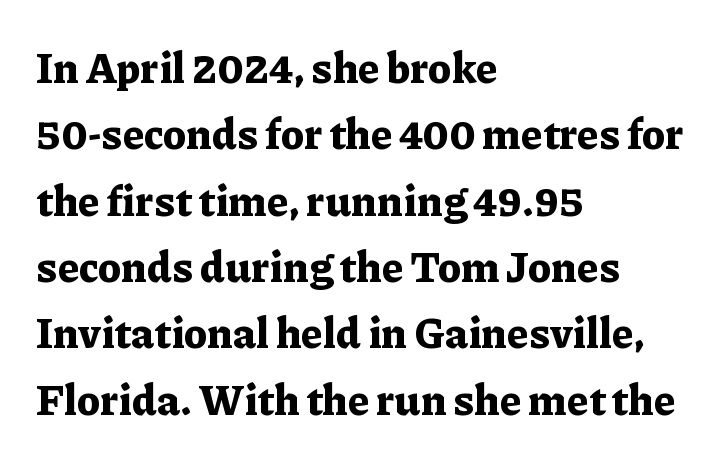
Which margin do the lines hug? The left one — the right edge is uneven. The horizontal fit of the characters is conventional and even. Set as a true bold cut, around the 700 mark. The letters carry serifs — small finishing strokes at the ends of their stems.
